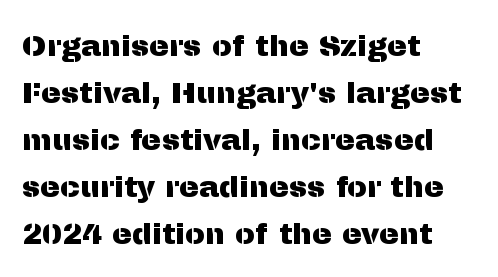
The image shows 30 px sans-serif type, upright; set left-aligned, normal line spacing (1.57x), normal letter spacing, not underlined; medium stroke contrast and a medium x-height.
